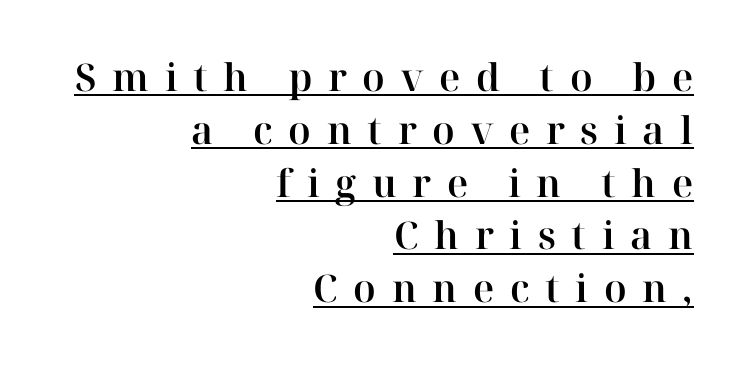
Students, observe: this is what conventionally led text looks like. Every row of glyphs terminates at an identical x-position on the right. Substantial extra tracking has been applied to these lines. The rendering uses natural spacing where letterforms have individual widths. The glyphs are accompanied by a horizontal stroke just below them.
